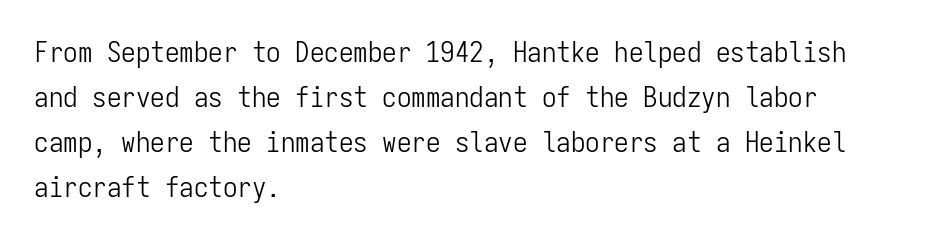
You could count columns in this text — the font is strictly monospaced. These glyphs show unthickened strokes, regular width or finer. This sample uses plain, unmodified letter spacing. The specimen omits any rule beneath the text block's lines. Horizontally, the lines are justified to the leading edge only.
